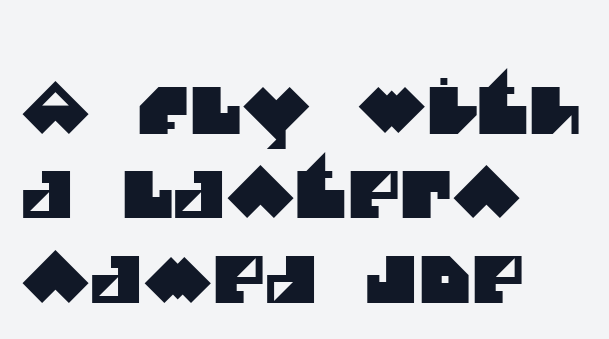
Regarding serifs, this sample does without them. Layout note: lines flush left. Short note: letters normally spaced. Normally led — the rows are evenly, conventionally spaced. Rule under the text: the space is simply empty. The passage shown is typed in a proportional face where columns would drift.
